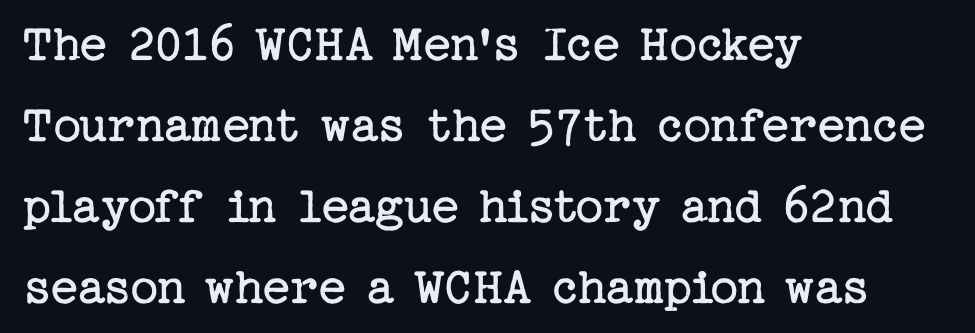
Where is the straight margin? On the left. Each row of text sits above clean, open space. Stems and bowls with no extra thickness — not bold. What's the leading like? Ordinary, nothing unusual.
